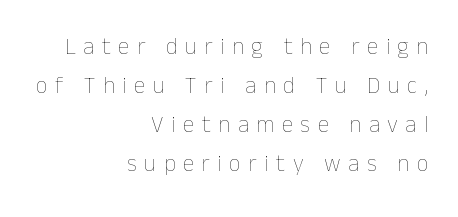
Every row of glyphs terminates at an identical x-position on the right. Stroke mass is kept to a normal reading level or below. Nope, not italic — everything's standing straight. Reading down the column, the eye jumps a familiar distance to each next line. Look at the tracking — it's clearly loosened, letters drifting apart. The passage shown is not underscored anywhere.
